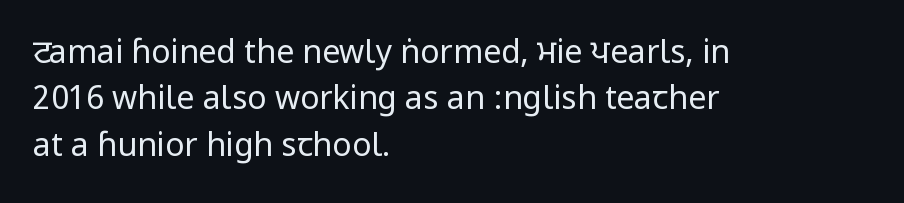
Q: Is the text bold? A: No.
Q: Is the text italic (slanted)? A: No, it is upright.
Q: Is the typeface a serif or a sans-serif typeface? A: Sans-serif.
Q: Is the text underlined? A: No.
Q: How is the paragraph aligned? A: Left-aligned.
Q: Is the spacing between letters normal or unusually wide? A: Normal.
Q: Is the spacing between lines tight, normal or loose? A: Normal.
Q: Width (condensed, normal, or wide)? A: Condensed.
Q: Stroke contrast? A: Low.
